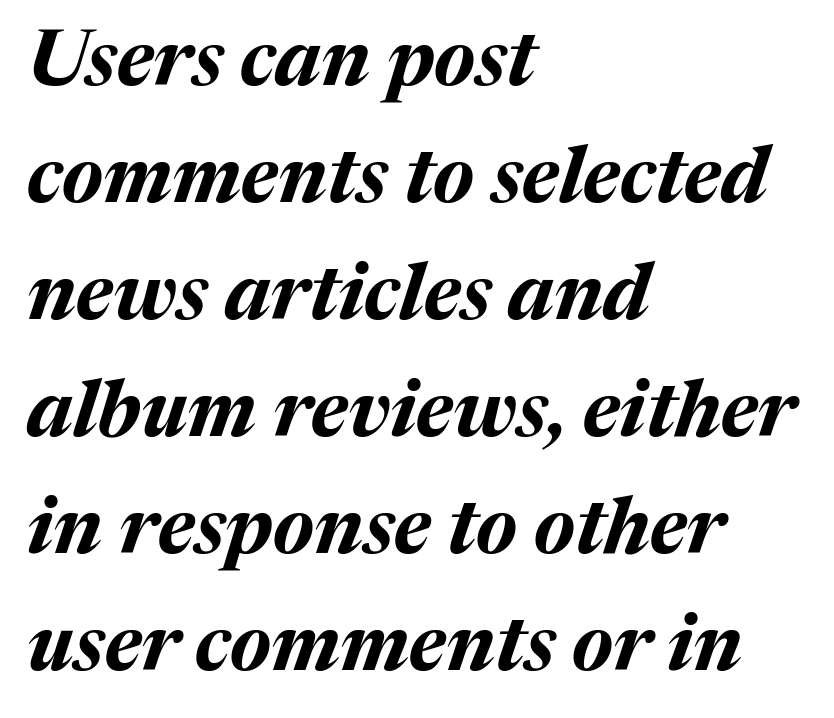
Q: Is the text bold? A: Yes.
Q: Is the text italic (slanted)? A: Yes, it leans right by about 17 degrees.
Q: Is the text underlined? A: No.
Q: How is the paragraph aligned? A: Left-aligned.
Q: Is the spacing between letters normal or unusually wide? A: Normal.
Q: Is the spacing between lines tight, normal or loose? A: Normal.
Q: Width (condensed, normal, or wide)? A: Normal.
Q: Stroke contrast? A: Medium.
Q: x-height? A: Medium.
Q: Monospaced? A: No.
